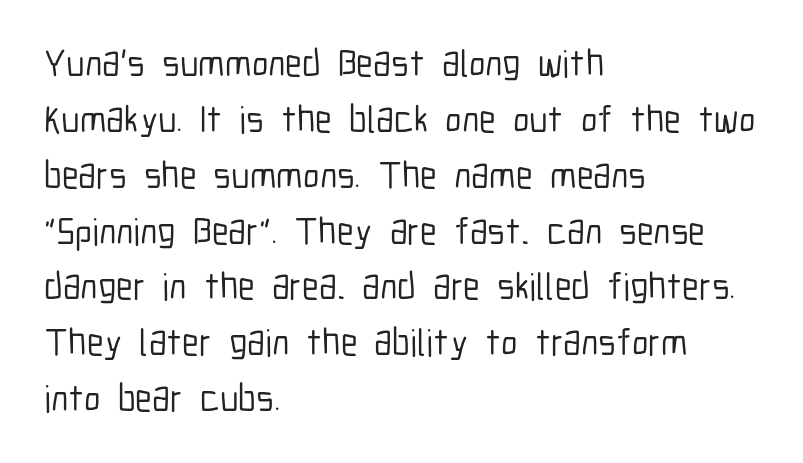
Q: Is the text italic (slanted)? A: No, it is upright.
Q: Is the typeface a serif or a sans-serif typeface? A: Sans-serif.
Q: Is the text underlined? A: No.
Q: How is the paragraph aligned? A: Left-aligned.
Q: Is the spacing between letters normal or unusually wide? A: Normal.
Q: Is the spacing between lines tight, normal or loose? A: Normal.
Q: Width (condensed, normal, or wide)? A: Condensed.
Q: Stroke contrast? A: Low.
Q: x-height? A: Medium.
Q: Monospaced? A: No.
